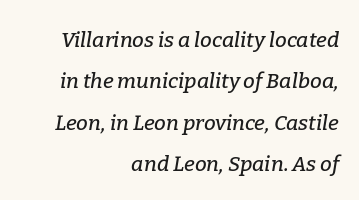
{"italic": "yes", "lean": "right", "slant_degrees": 9, "underline": "no", "align": "right", "line_spacing": "loose", "line_spacing_ratio": 1.97, "letter_spacing": "normal", "letter_spacing_em": 0.0, "glyph_px": 21}
